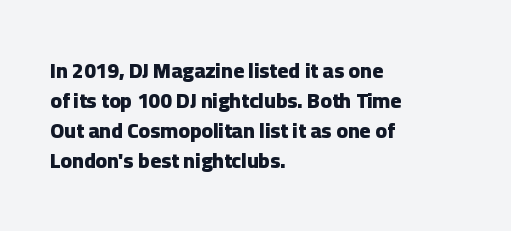
{"italic": "no", "bold": "yes", "underline": "no", "align": "left", "line_spacing": "normal", "line_spacing_ratio": 1.43, "letter_spacing": "normal", "letter_spacing_em": 0.0, "glyph_px": 21}
